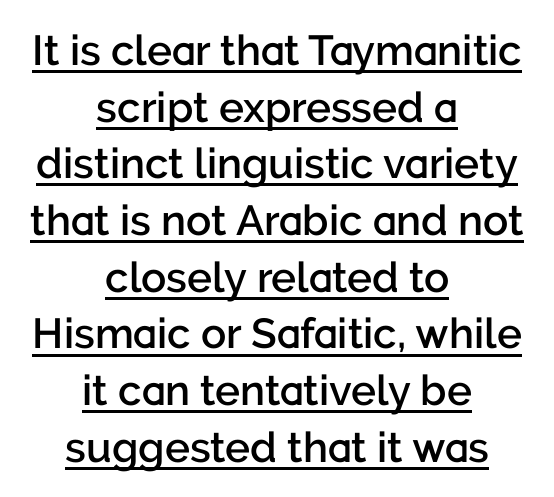
The image shows 42 px semibold sans-serif type, upright; set centered, normal line spacing (1.35x), normal letter spacing, underlined; low stroke contrast and a medium x-height.
